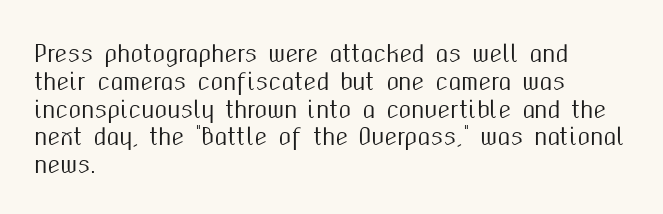
{"italic": "no", "underline": "no", "align": "left", "line_spacing_ratio": 1.21, "letter_spacing": "normal", "letter_spacing_em": 0.0, "glyph_px": 23}
